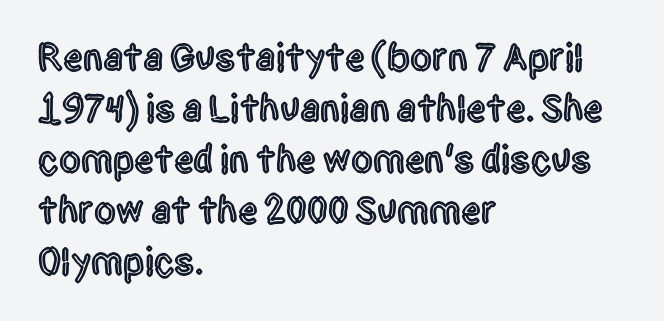
{"serif": "no", "italic": "no", "width": "condensed", "x_height": "large", "monospaced": "no", "underline": "no", "align": "left", "line_spacing": "normal", "line_spacing_ratio": 1.31, "letter_spacing": "normal", "letter_spacing_em": 0.0, "glyph_px": 39}
